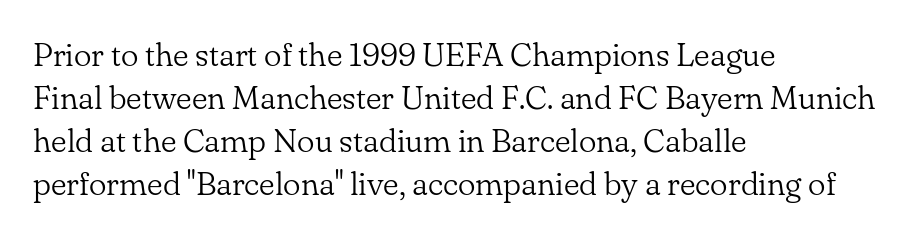
The image shows 33 px light serif type, upright; set left-aligned, normal line spacing (1.3x), normal letter spacing, not underlined; low stroke contrast and a small x-height.
